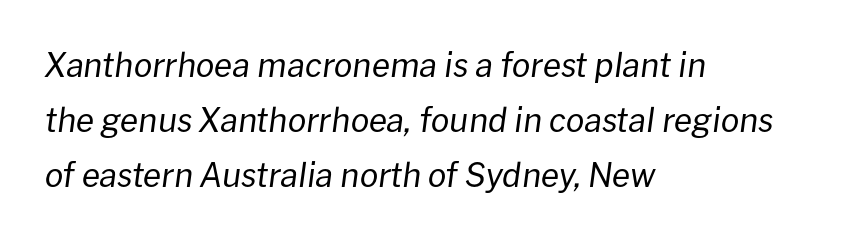
{"italic": "yes", "lean": "right", "slant_degrees": 8, "bold": "no", "weight": "regular", "width": "normal", "stroke_contrast": "low", "x_height": "medium", "monospaced": "no", "underline": "no", "align": "left", "line_spacing": "normal", "line_spacing_ratio": 1.66, "letter_spacing": "normal", "letter_spacing_em": 0.0, "glyph_px": 33}
